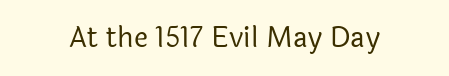
The typeface chosen for these lines omits serifs. Tracking value appears to be zero — textbook default spacing. This is the regular roman posture of the typeface. Caption: face not bold, strokes unweighted. The whitespace from short lines is split evenly between both sides.
